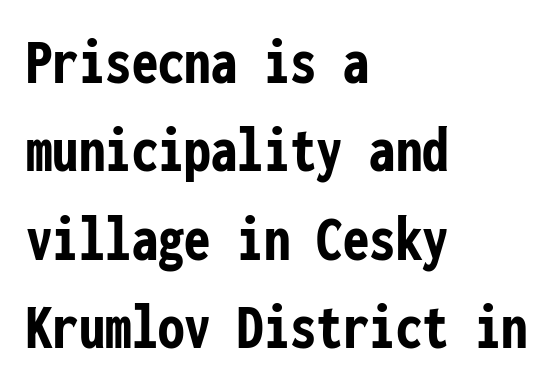
Short note: letters normally spaced. What kind of face is this? One without serifs — a sans. Evenly set lines give the paragraph a standard silhouette. Underline: absent.
